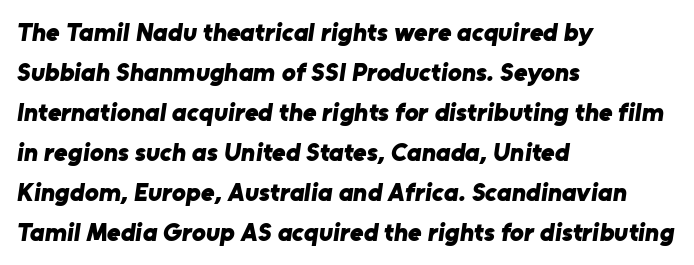
The image shows 26 px bold type; set left-aligned, normal line spacing (1.54x), normal letter spacing, not underlined.
